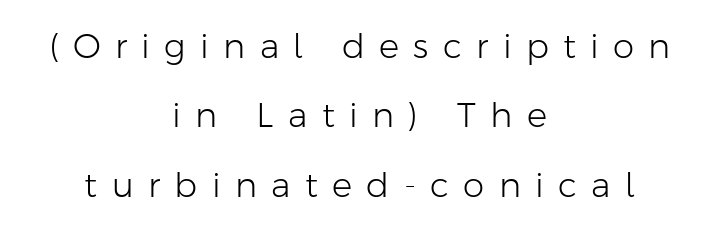
The image shows 34 px light sans-serif type, upright; set centered, loose line spacing (2.04x), unusually wide letter spacing (+0.42 em), not underlined; low stroke contrast and a medium x-height.
